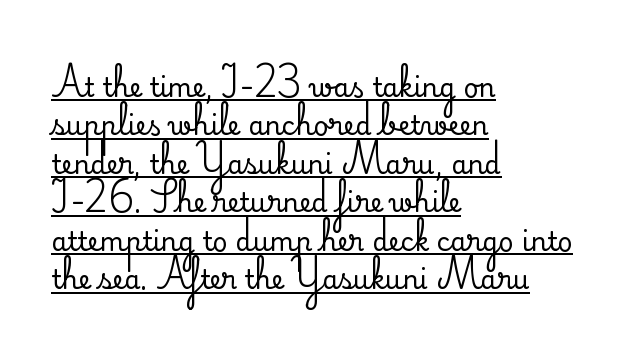
{"italic": "no", "underline": "yes", "align": "left", "line_spacing": "normal", "line_spacing_ratio": 1.48, "letter_spacing": "normal", "letter_spacing_em": 0.0, "glyph_px": 26}
